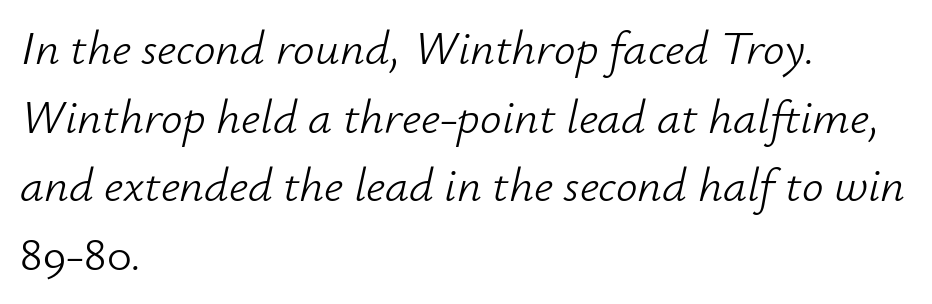
{"italic": "yes", "lean": "right", "slant_degrees": 12, "bold": "no", "weight": "light", "width": "normal", "stroke_contrast": "low", "x_height": "small", "monospaced": "no", "underline": "no", "align": "left", "line_spacing": "normal", "line_spacing_ratio": 1.43, "letter_spacing": "normal", "letter_spacing_em": 0.0, "glyph_px": 48}
